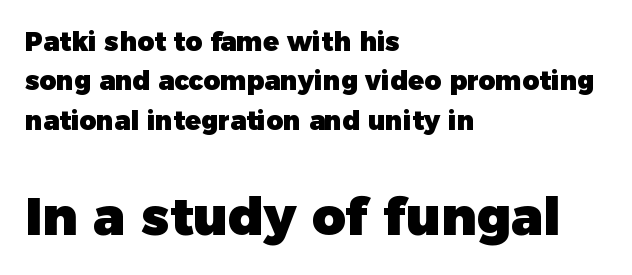
Q: Is the text bold? A: Yes.
Q: Is the text italic (slanted)? A: No, it is upright.
Q: Is the typeface a serif or a sans-serif typeface? A: Sans-serif.
Q: Is the text underlined? A: No.
Q: How is the paragraph aligned? A: Left-aligned.
Q: Is the spacing between letters normal or unusually wide? A: Normal.
Q: Is the spacing between lines tight, normal or loose? A: Normal.
Q: Which block of text is set in a larger size, the first (top) or the second (bottom)? A: The second (bottom) one.
Q: Width (condensed, normal, or wide)? A: Normal.
Q: Stroke contrast? A: Low.
Q: x-height? A: Medium.
Q: Monospaced? A: No.
